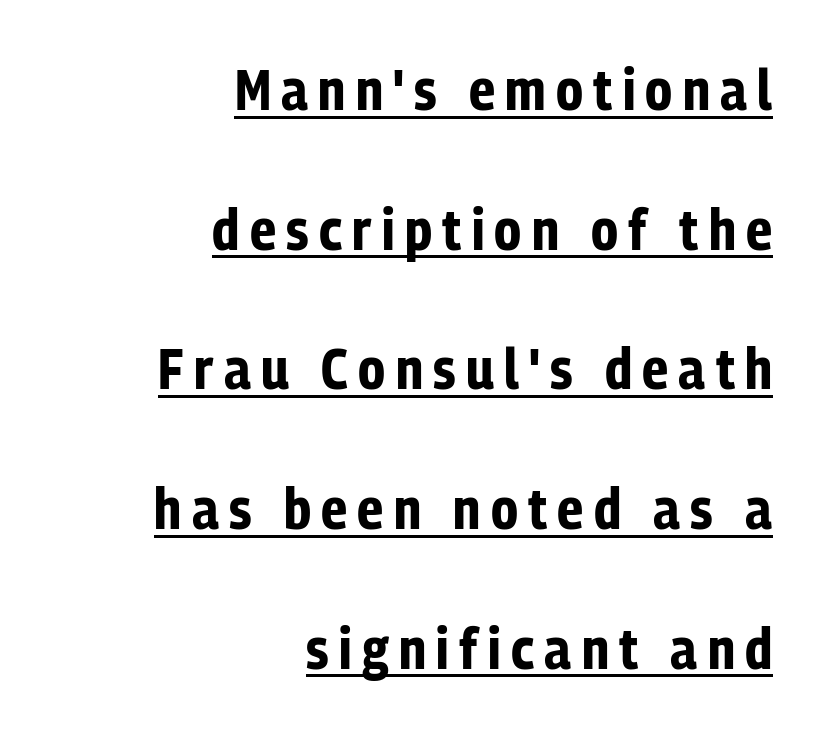
Q: Is the text bold? A: Yes.
Q: Is the text italic (slanted)? A: No, it is upright.
Q: Is the typeface a serif or a sans-serif typeface? A: Sans-serif.
Q: Is the text underlined? A: Yes.
Q: How is the paragraph aligned? A: Right-aligned.
Q: Is the spacing between lines tight, normal or loose? A: Loose.
Q: Width (condensed, normal, or wide)? A: Condensed.
Q: Stroke contrast? A: Low.
Q: x-height? A: Medium.
Q: Monospaced? A: No.
